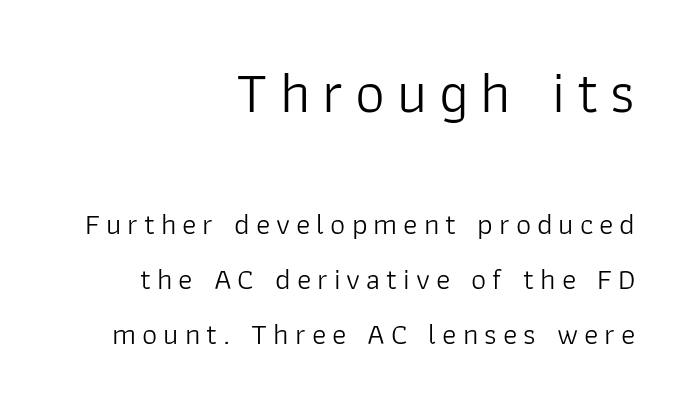
The image shows 59 px light sans-serif type, upright; set right-aligned, line spacing 1.83x, unusually wide letter spacing (+0.2 em), not underlined; the first (top) block is 1.97x larger; low stroke contrast and a medium x-height.
